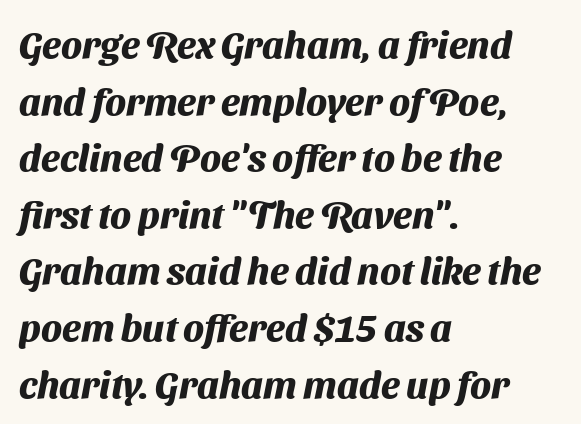
The image shows 38 px heavy sans-serif type; set left-aligned, normal line spacing (1.49x), normal letter spacing, not underlined; medium stroke contrast and a medium x-height.
